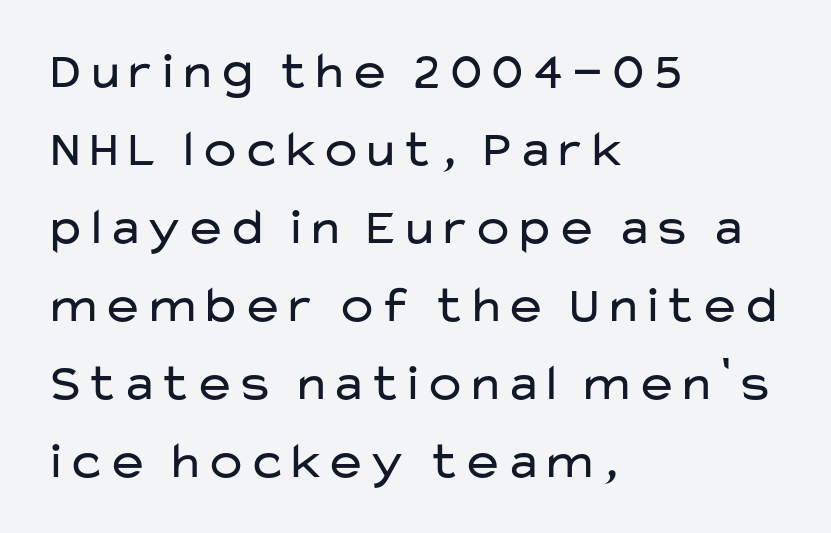
Q: Is the text bold? A: No.
Q: Is the text italic (slanted)? A: No, it is upright.
Q: Is the typeface a serif or a sans-serif typeface? A: Sans-serif.
Q: Is the text underlined? A: No.
Q: How is the paragraph aligned? A: Left-aligned.
Q: Is the spacing between letters normal or unusually wide? A: Normal.
Q: Is the spacing between lines tight, normal or loose? A: Normal.
Q: Width (condensed, normal, or wide)? A: Wide.
Q: Stroke contrast? A: Low.
Q: x-height? A: Medium.
Q: Monospaced? A: No.
